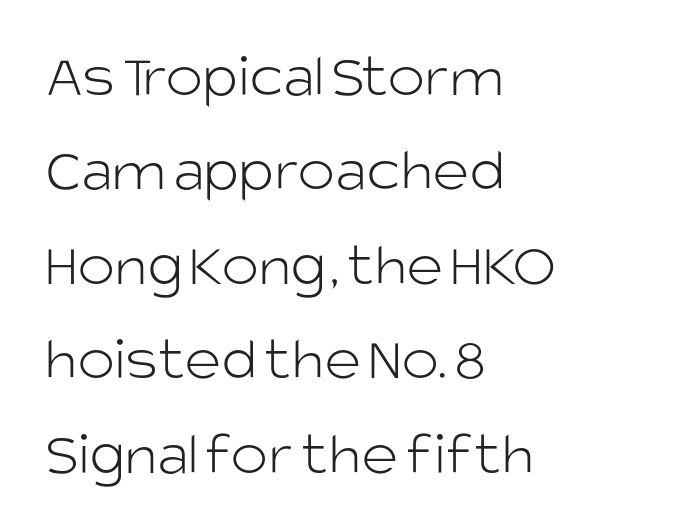
The image shows 63 px light sans-serif type, upright; set left-aligned, normal line spacing (1.5x), normal letter spacing, not underlined; low stroke contrast and a large x-height.
